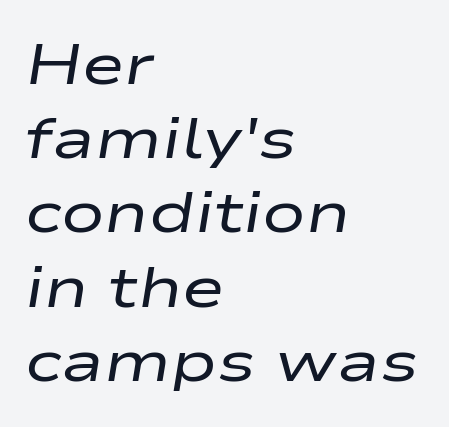
The leading is moderate, giving the passage an even texture. The space beneath each line is pristine and unruled. The letterforms sit at book weight or below. Here the designer chose a conventional face with non-uniform glyph widths.
